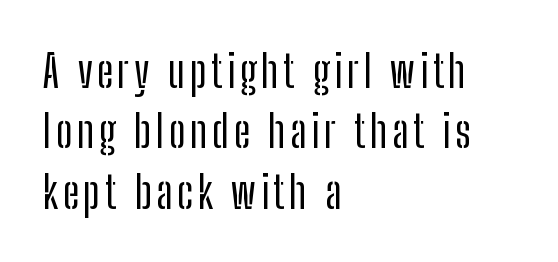
The image shows 45 px condensed sans-serif type, upright; set left-aligned, normal line spacing (1.34x), not underlined; low stroke contrast and a medium x-height.
